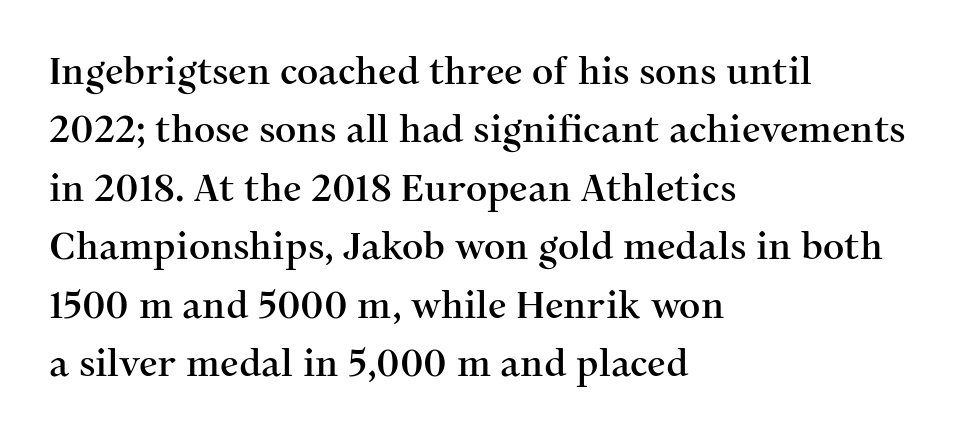
The image shows 37 px serif type, upright; set left-aligned, normal line spacing (1.58x), normal letter spacing, not underlined; medium stroke contrast and a medium x-height.
